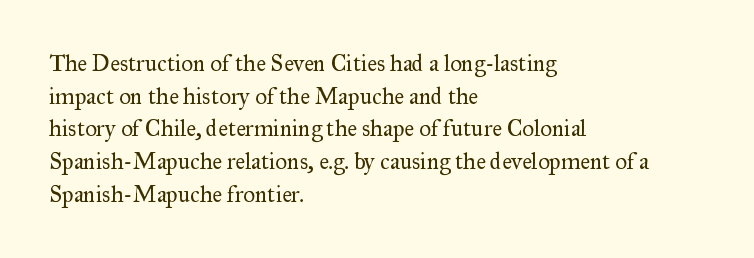
Q: Is the text bold? A: No.
Q: Is the text italic (slanted)? A: No, it is upright.
Q: Is the text underlined? A: No.
Q: How is the paragraph aligned? A: Left-aligned.
Q: Is the spacing between letters normal or unusually wide? A: Normal.
Q: Is the spacing between lines tight, normal or loose? A: Normal.
